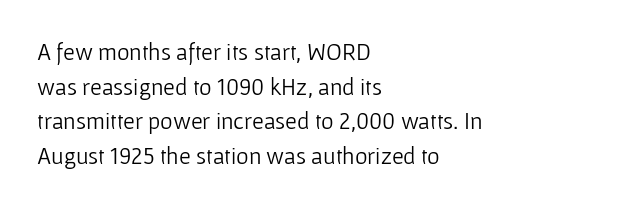
Q: Is the text bold? A: No.
Q: Is the text italic (slanted)? A: No, it is upright.
Q: Is the text underlined? A: No.
Q: How is the paragraph aligned? A: Left-aligned.
Q: Is the spacing between letters normal or unusually wide? A: Normal.
Q: Is the spacing between lines tight, normal or loose? A: Normal.
